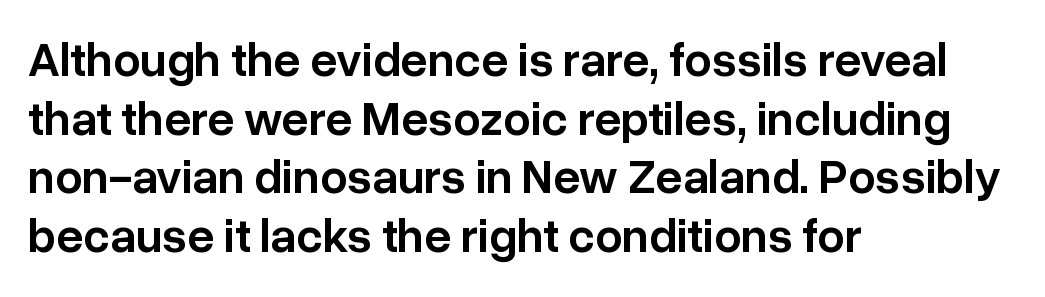
Q: Is the text bold? A: Semi-bold.
Q: Is the text italic (slanted)? A: No, it is upright.
Q: Is the typeface a serif or a sans-serif typeface? A: Sans-serif.
Q: Is the text underlined? A: No.
Q: How is the paragraph aligned? A: Left-aligned.
Q: Is the spacing between letters normal or unusually wide? A: Normal.
Q: Width (condensed, normal, or wide)? A: Normal.
Q: Stroke contrast? A: Low.
Q: x-height? A: Medium.
Q: Monospaced? A: No.
